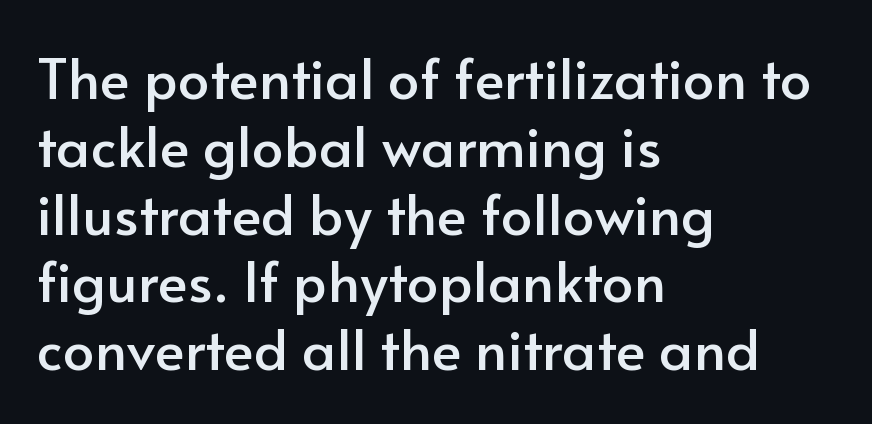
Anything drawn beneath the words? Only blank space. The axis of the letterforms is exactly vertical. Does extra space separate the letters? No, they use regular spacing. Does the type have serifs? No, each stem ends abruptly.
